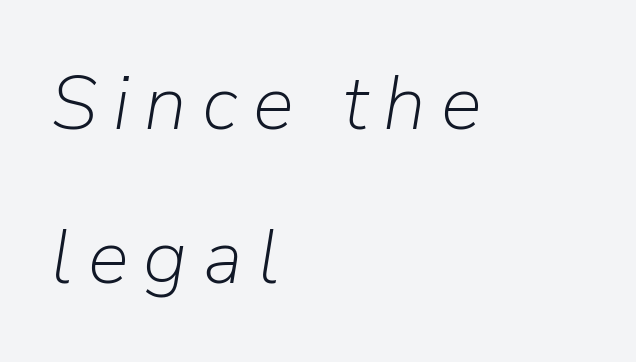
The passage shown is not bold in any degree. Teacher's note: observe the even left margin — that is flush-left alignment. How are the letters spaced? Widely, with obvious added tracking. Spacing verdict: proportional, widths tailored to each character. This is oblique type, the kind used for emphasis or titles.
